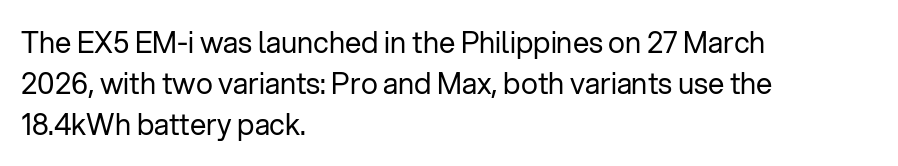
{"serif": "no", "italic": "no", "bold": "no", "weight": "regular", "width": "normal", "stroke_contrast": "low", "x_height": "medium", "monospaced": "no", "underline": "no", "align": "left", "line_spacing": "normal", "line_spacing_ratio": 1.41, "letter_spacing": "normal", "letter_spacing_em": 0.0, "glyph_px": 29}
